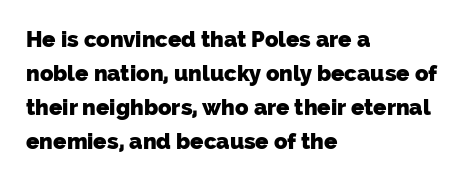
A student would call this left alignment; a typographer would say flush left, rag right. No extra tracking has been applied to these lines. The strip under each line holds only bare page. Notice how descenders clear the ascenders below comfortably — that's standard leading. As a designer I'd log this as weight 700, bold.
